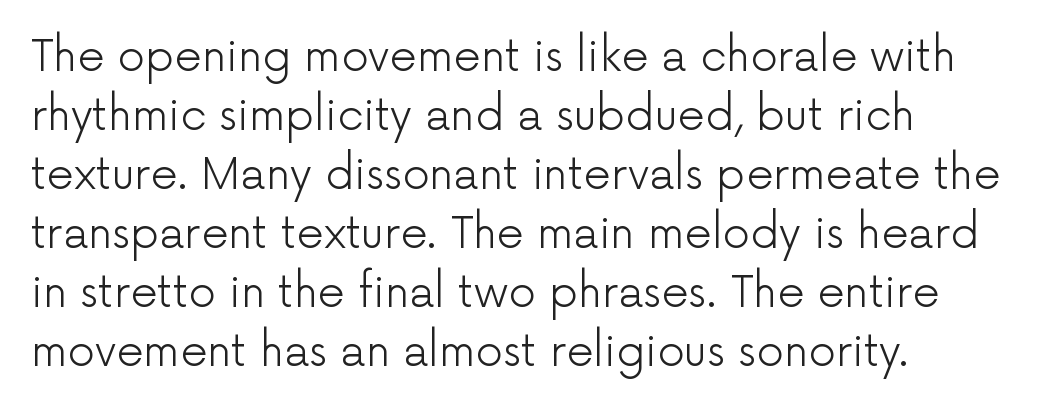
{"serif": "no", "italic": "no", "bold": "no", "weight": "light", "width": "normal", "stroke_contrast": "low", "x_height": "medium", "monospaced": "no", "underline": "no", "align": "left", "line_spacing": "normal", "line_spacing_ratio": 1.37, "letter_spacing": "normal", "letter_spacing_em": 0.0, "glyph_px": 43}
